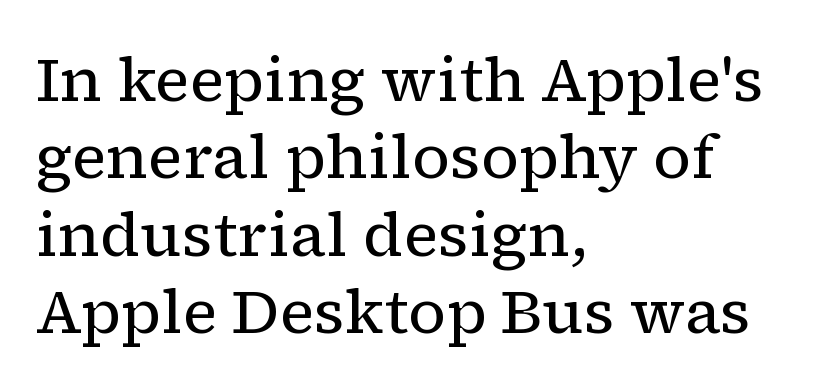
The passage is arranged the way most books set body copy — flush left. Clear beneath every line of the passage. These lines keep a tight, regular rhythm from letter to letter. Summary of weight: not heavy and not bold.
